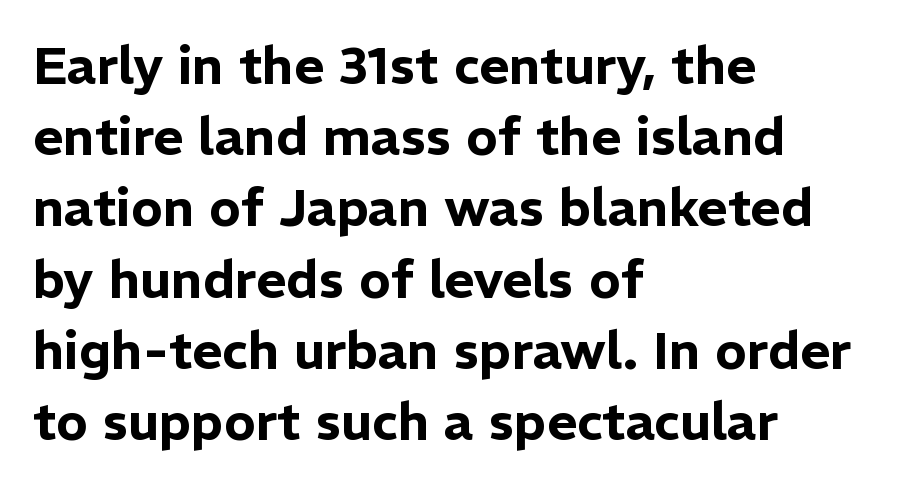
Q: Is the text italic (slanted)? A: No, it is upright.
Q: Is the typeface a serif or a sans-serif typeface? A: Sans-serif.
Q: Is the text underlined? A: No.
Q: How is the paragraph aligned? A: Left-aligned.
Q: Is the spacing between letters normal or unusually wide? A: Normal.
Q: Is the spacing between lines tight, normal or loose? A: Normal.
Q: Width (condensed, normal, or wide)? A: Normal.
Q: Stroke contrast? A: Low.
Q: x-height? A: Medium.
Q: Monospaced? A: No.
